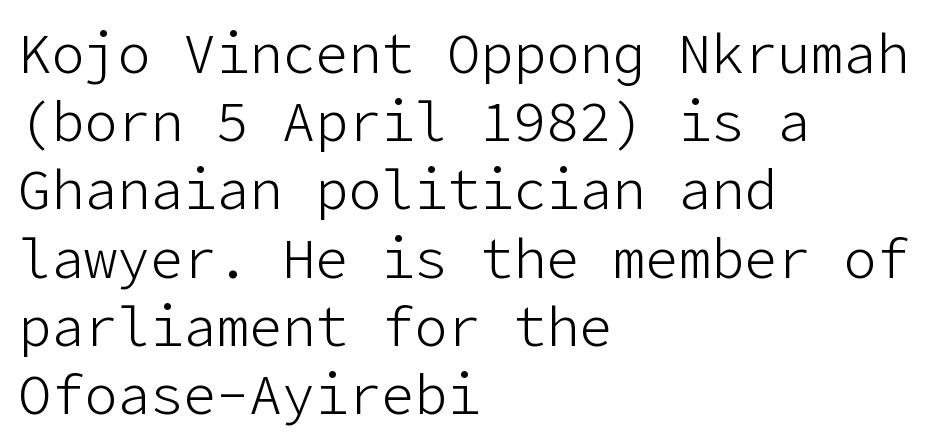
{"serif": "no", "italic": "no", "bold": "no", "weight": "light", "width": "normal", "stroke_contrast": "low", "x_height": "medium", "underline": "no", "align": "left", "line_spacing_ratio": 1.24, "letter_spacing": "normal", "letter_spacing_em": 0.0, "glyph_px": 55}
